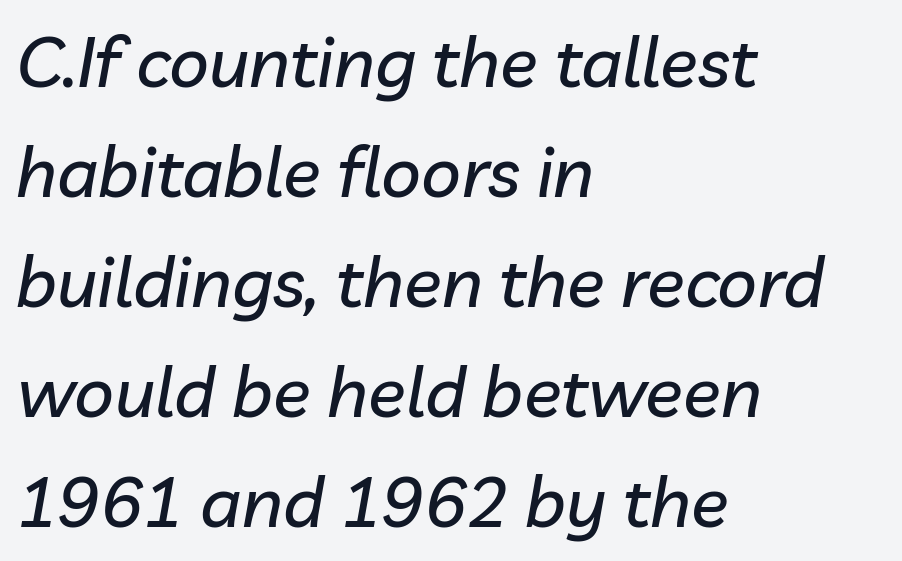
{"italic": "yes", "lean": "right", "slant_degrees": 10, "width": "normal", "stroke_contrast": "low", "x_height": "medium", "monospaced": "no", "underline": "no", "align": "left", "line_spacing": "normal", "line_spacing_ratio": 1.57, "letter_spacing": "normal", "letter_spacing_em": 0.0, "glyph_px": 70}
